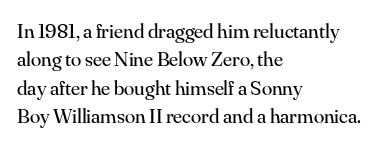
{"italic": "no", "bold": "no", "underline": "no", "align": "left", "line_spacing": "normal", "line_spacing_ratio": 1.35, "letter_spacing": "normal", "letter_spacing_em": 0.0, "glyph_px": 21}
